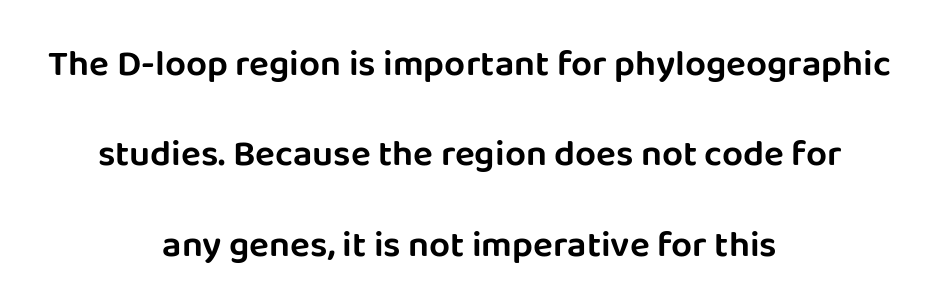
Type style note: lacks serifs. One-word summary of the alignment: center. The face used here is proportionally spaced, like ordinary book or web type. How are the letters spaced? Ordinarily, with no added tracking. Posture: straight, roman, zero tilt.
